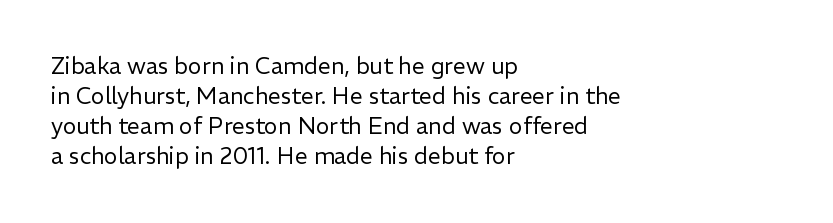
Q: Is the text bold? A: No.
Q: Is the text italic (slanted)? A: No, it is upright.
Q: Is the text underlined? A: No.
Q: How is the paragraph aligned? A: Left-aligned.
Q: Is the spacing between letters normal or unusually wide? A: Normal.
Q: Is the spacing between lines tight, normal or loose? A: Normal.
